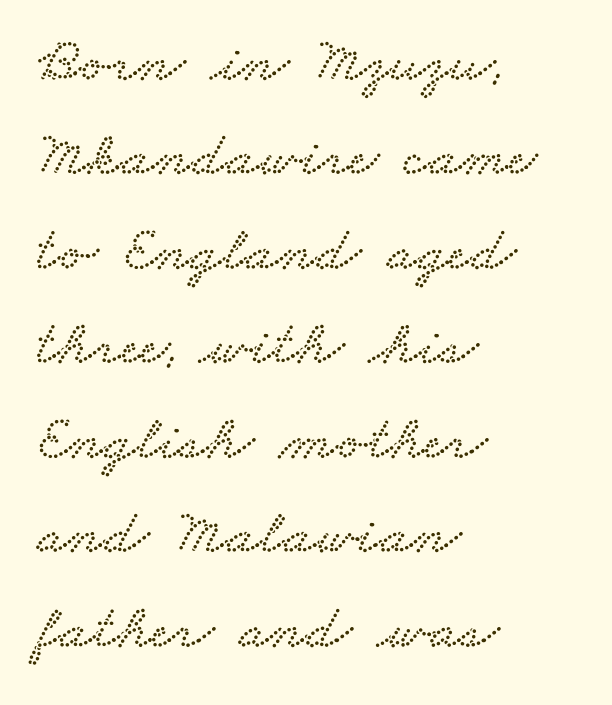
Q: Is the typeface a serif or a sans-serif typeface? A: Serif.
Q: Is the text underlined? A: No.
Q: How is the paragraph aligned? A: Left-aligned.
Q: Is the spacing between letters normal or unusually wide? A: Normal.
Q: Is the spacing between lines tight, normal or loose? A: Normal.
Q: Width (condensed, normal, or wide)? A: Wide.
Q: Stroke contrast? A: Low.
Q: x-height? A: Small.
Q: Monospaced? A: No.
